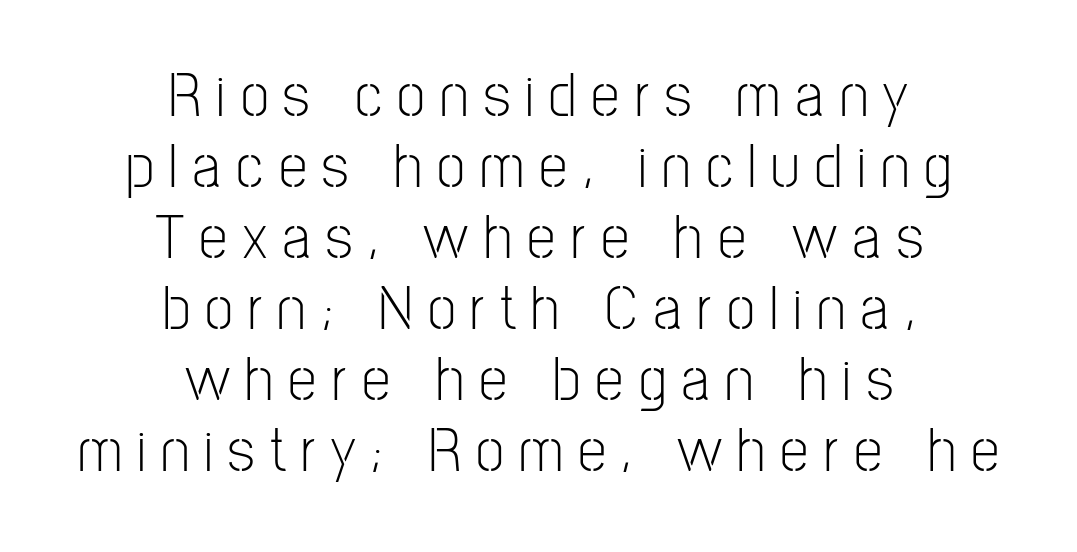
Q: Is the text bold? A: No.
Q: Is the text italic (slanted)? A: No, it is upright.
Q: Is the typeface a serif or a sans-serif typeface? A: Sans-serif.
Q: Is the text underlined? A: No.
Q: How is the paragraph aligned? A: Centered.
Q: Is the spacing between letters normal or unusually wide? A: Unusually wide.
Q: Is the spacing between lines tight, normal or loose? A: Tight.
Q: Width (condensed, normal, or wide)? A: Condensed.
Q: Stroke contrast? A: Low.
Q: x-height? A: Medium.
Q: Monospaced? A: No.
